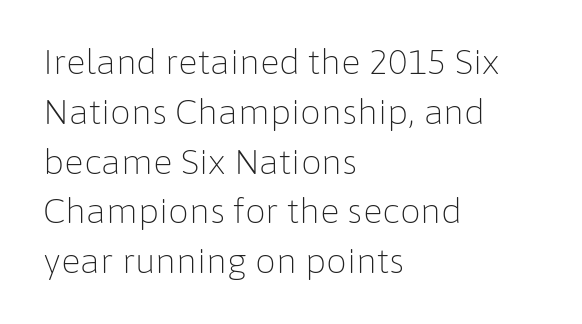
Just letters on the line, the space beneath them empty. Left-aligned paragraph, ragged on the right. No italicization has been applied; the sample stays upright. This sample uses a sans-serif face. Heaviness? Minimal to ordinary, like unemphasized prose.
